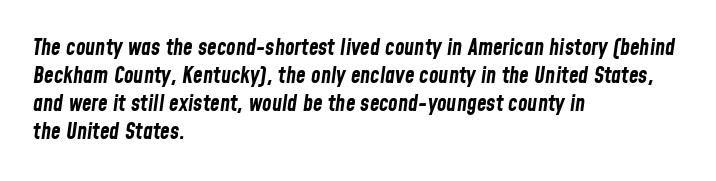
The image shows 22 px bold type, italic (leaning right); set left-aligned, normal line spacing (1.27x), normal letter spacing, not underlined.
